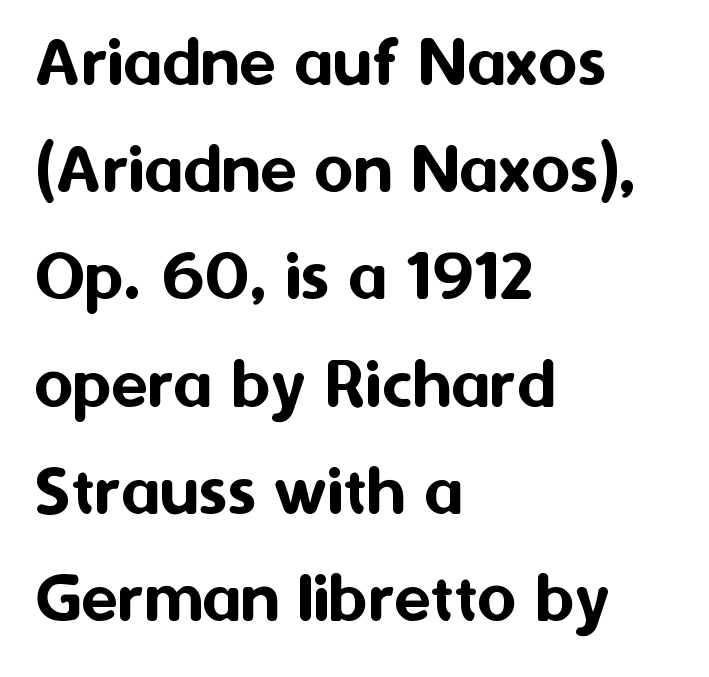
Beneath every word, the page is bare. This sample uses a sans-serif face. Looks like regular typesetting: each glyph gets only the width it needs. What stands out about the letter spacing? Nothing — it is the standard amount. Quick note: not italic, upright. The lines sit at an ordinary, default distance from one another.
